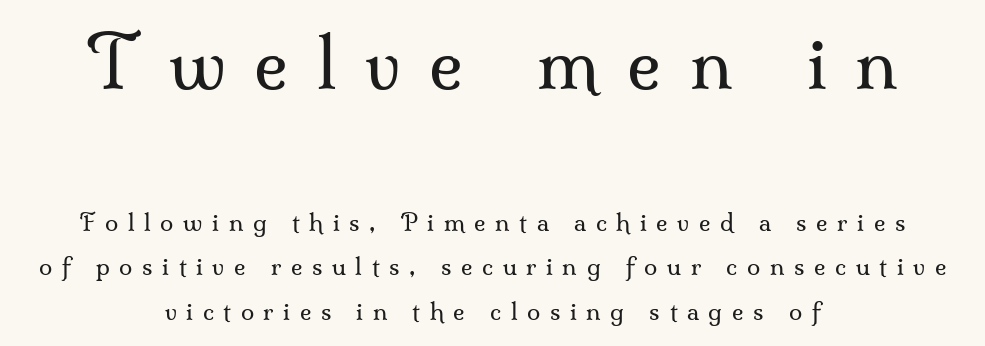
The image shows 71 px regular-weight serif type, upright; set centered, line spacing 1.86x, unusually wide letter spacing (+0.4 em), not underlined; the first (top) block is 2.96x larger; medium stroke contrast and a small x-height.
